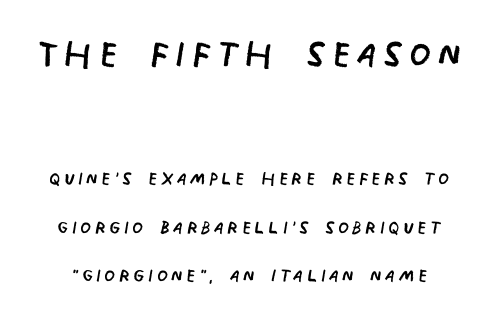
Q: Is the text bold? A: No.
Q: Is the typeface a serif or a sans-serif typeface? A: Sans-serif.
Q: Is the text underlined? A: No.
Q: Is the spacing between lines tight, normal or loose? A: Loose.
Q: Which block of text is set in a larger size, the first (top) or the second (bottom)? A: The first (top) one.
Q: Width (condensed, normal, or wide)? A: Condensed.
Q: Stroke contrast? A: Low.
Q: x-height? A: Large.
Q: Monospaced? A: No.
